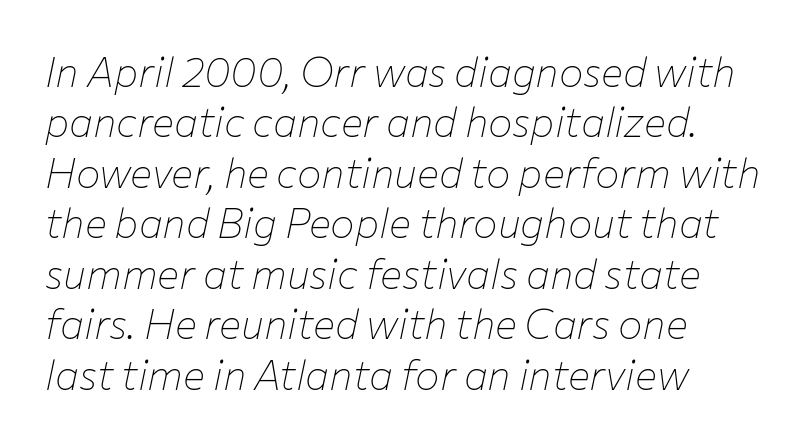
Q: Is the text bold? A: No.
Q: Is the text italic (slanted)? A: Yes, it leans right by about 12 degrees.
Q: Is the text underlined? A: No.
Q: How is the paragraph aligned? A: Left-aligned.
Q: Is the spacing between letters normal or unusually wide? A: Normal.
Q: Width (condensed, normal, or wide)? A: Normal.
Q: Stroke contrast? A: Low.
Q: x-height? A: Medium.
Q: Monospaced? A: No.
